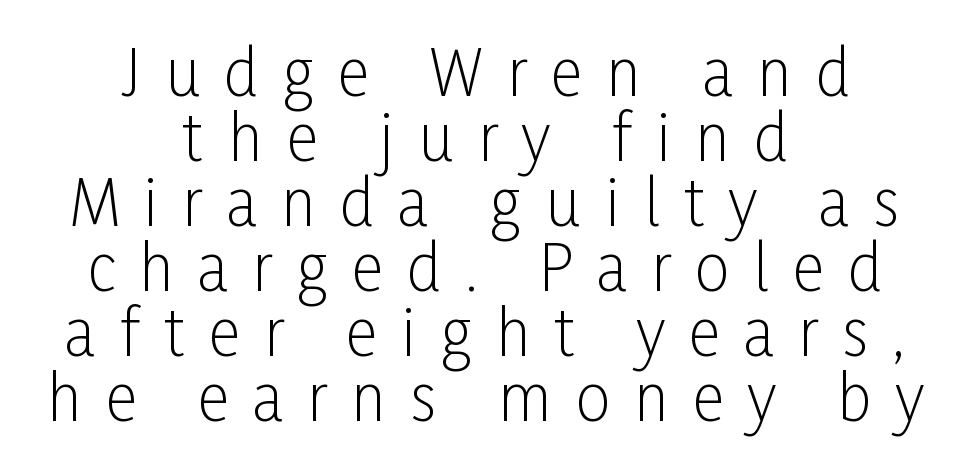
The image shows 62 px light, condensed sans-serif type, upright; set centered, tight line spacing (1.05x), unusually wide letter spacing (+0.39 em), not underlined; low stroke contrast and a medium x-height.
